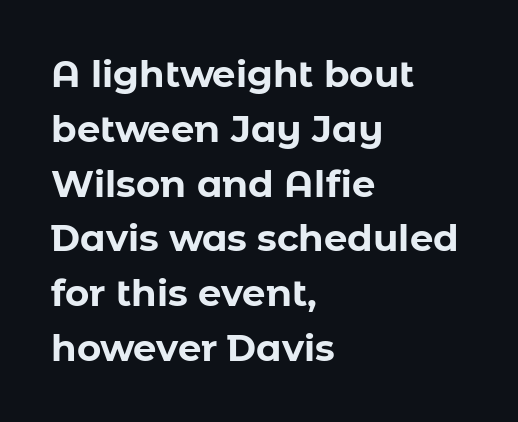
Q: Is the text bold? A: Yes.
Q: Is the text italic (slanted)? A: No, it is upright.
Q: Is the typeface a serif or a sans-serif typeface? A: Sans-serif.
Q: Is the text underlined? A: No.
Q: How is the paragraph aligned? A: Left-aligned.
Q: Is the spacing between letters normal or unusually wide? A: Normal.
Q: Is the spacing between lines tight, normal or loose? A: Normal.
Q: Width (condensed, normal, or wide)? A: Normal.
Q: Stroke contrast? A: Low.
Q: x-height? A: Medium.
Q: Monospaced? A: No.
